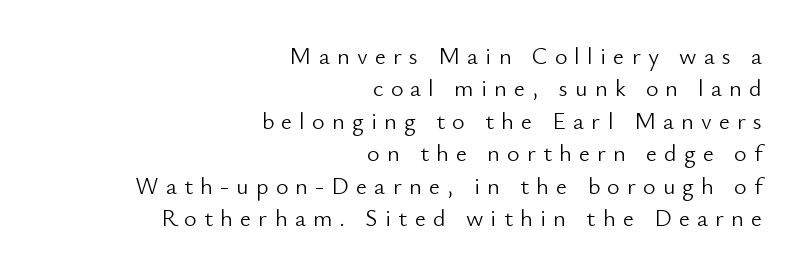
Q: Is the text bold? A: No.
Q: Is the text italic (slanted)? A: No, it is upright.
Q: Is the text underlined? A: No.
Q: How is the paragraph aligned? A: Right-aligned.
Q: Is the spacing between letters normal or unusually wide? A: Unusually wide.
Q: Is the spacing between lines tight, normal or loose? A: Normal.
